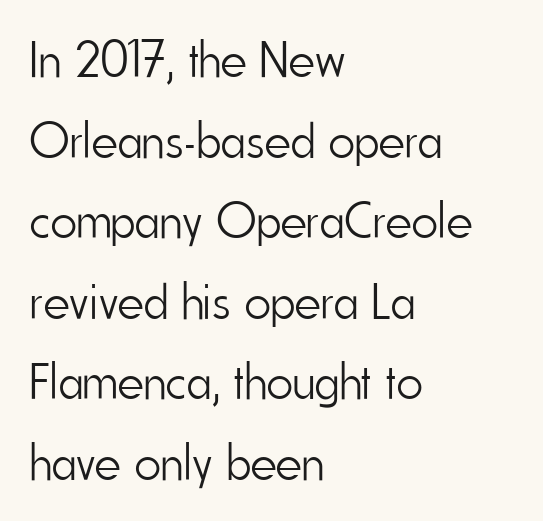
In terms of letterspacing, this is plain default setting. Is this a heavy cut? Hardly; it is regular or lighter. Rows of type keep a routine distance in the vertical direction. Regarding serifs, this sample does without them. The lines in this sample share a left origin and differ only in where they stop. These lines were composed using upright roman letters.
